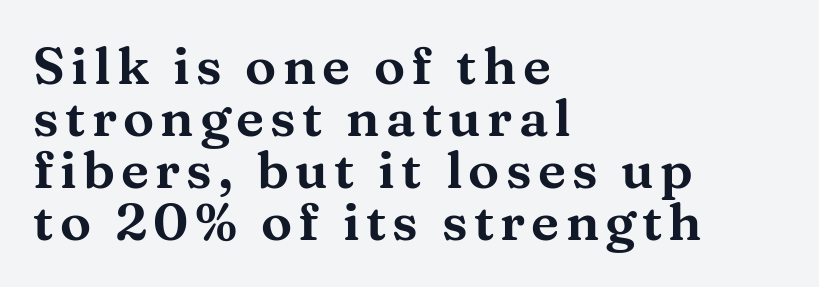
The face used here is proportionally spaced, like ordinary book or web type. Italic? Not at all — the glyphs are vertical. The block of text is dense from top to bottom, with scant space between rows. The type family on display is of the serif kind. In CSS terms this would be text-align: left.
